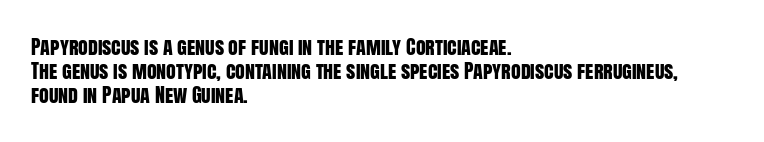
Q: Is the text italic (slanted)? A: No, it is upright.
Q: Is the text underlined? A: No.
Q: How is the paragraph aligned? A: Left-aligned.
Q: Is the spacing between letters normal or unusually wide? A: Normal.
